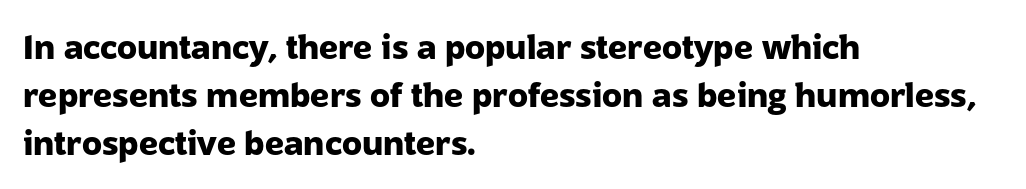
The image shows 33 px heavy sans-serif type, upright; set left-aligned, normal line spacing (1.46x), normal letter spacing, not underlined; low stroke contrast and a medium x-height.
